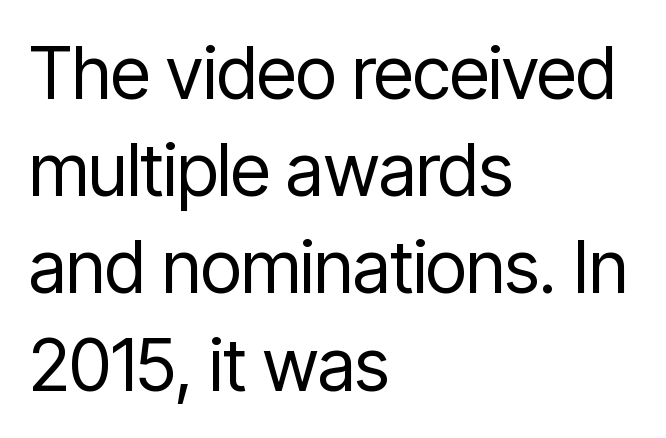
Q: Is the text bold? A: No.
Q: Is the text italic (slanted)? A: No, it is upright.
Q: Is the typeface a serif or a sans-serif typeface? A: Sans-serif.
Q: Is the text underlined? A: No.
Q: How is the paragraph aligned? A: Left-aligned.
Q: Is the spacing between letters normal or unusually wide? A: Normal.
Q: Is the spacing between lines tight, normal or loose? A: Normal.
Q: Width (condensed, normal, or wide)? A: Condensed.
Q: Stroke contrast? A: Low.
Q: x-height? A: Medium.
Q: Monospaced? A: No.
